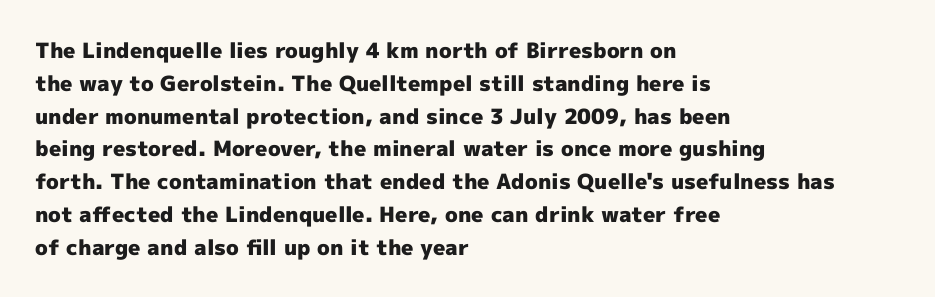
Q: Is the text bold? A: Yes.
Q: Is the text italic (slanted)? A: No, it is upright.
Q: Is the text underlined? A: No.
Q: How is the paragraph aligned? A: Left-aligned.
Q: Is the spacing between letters normal or unusually wide? A: Normal.
Q: Is the spacing between lines tight, normal or loose? A: Normal.
